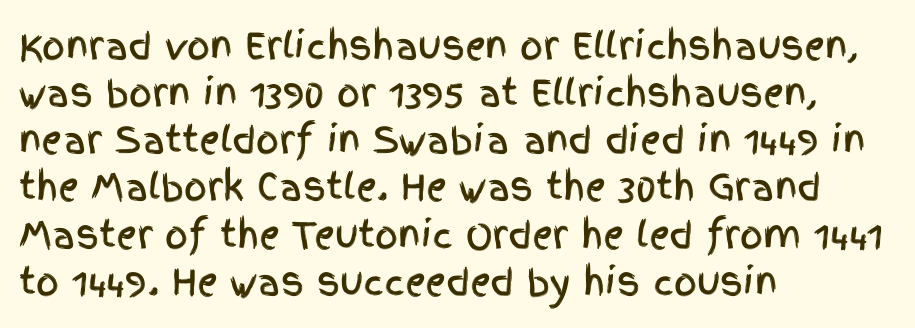
The image shows 36 px condensed sans-serif type, upright; set left-aligned, normal line spacing (1.31x), normal letter spacing, not underlined; a large x-height.
